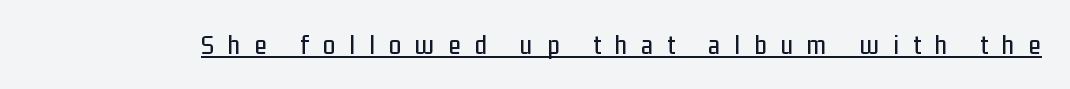
The image shows 28 px condensed sans-serif type, upright; set unusually wide letter spacing (+0.5 em), underlined; low stroke contrast and a medium x-height.
